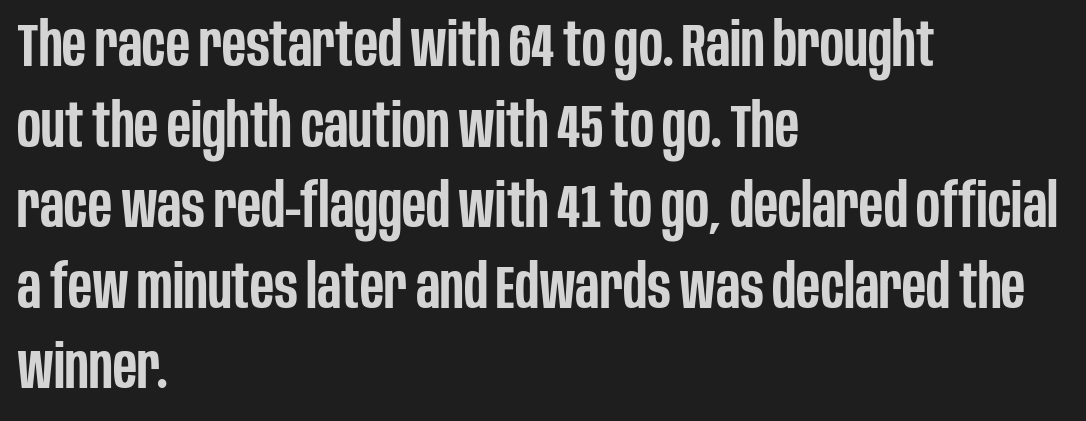
Q: Is the text bold? A: Semi-bold.
Q: Is the text italic (slanted)? A: No, it is upright.
Q: Is the typeface a serif or a sans-serif typeface? A: Sans-serif.
Q: Is the text underlined? A: No.
Q: How is the paragraph aligned? A: Left-aligned.
Q: Is the spacing between letters normal or unusually wide? A: Normal.
Q: Is the spacing between lines tight, normal or loose? A: Normal.
Q: Width (condensed, normal, or wide)? A: Condensed.
Q: Stroke contrast? A: Low.
Q: x-height? A: Large.
Q: Monospaced? A: No.
